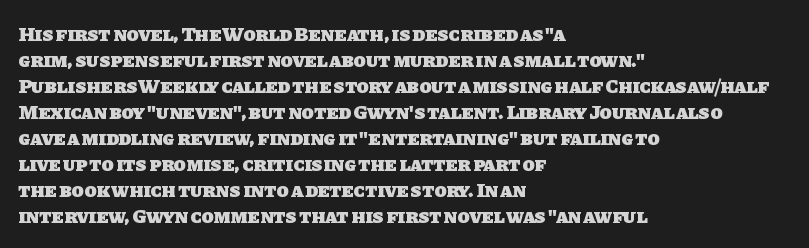
Q: Is the text bold? A: Yes.
Q: Is the text underlined? A: No.
Q: How is the paragraph aligned? A: Left-aligned.
Q: Is the spacing between letters normal or unusually wide? A: Normal.
Q: Is the spacing between lines tight, normal or loose? A: Normal.
